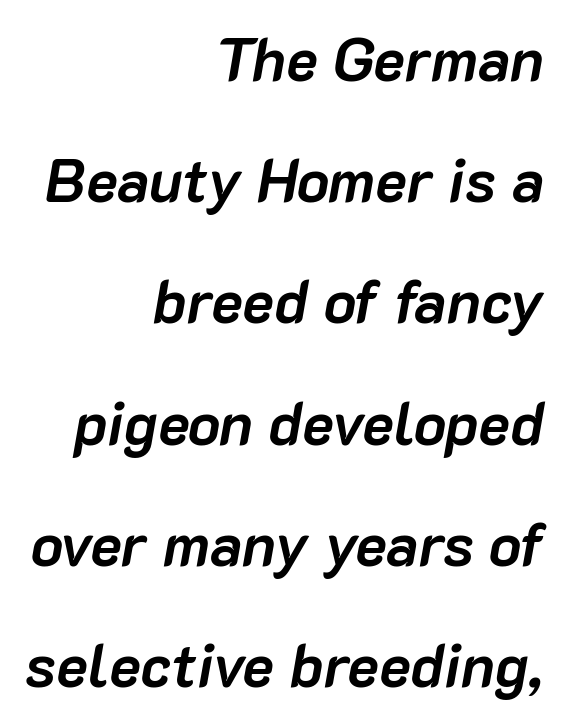
{"italic": "yes", "lean": "right", "slant_degrees": 10, "bold": "yes", "weight": "semibold", "width": "normal", "stroke_contrast": "low", "x_height": "medium", "monospaced": "no", "underline": "no", "align": "right", "line_spacing": "loose", "line_spacing_ratio": 2.02, "letter_spacing": "normal", "letter_spacing_em": 0.0, "glyph_px": 60}
